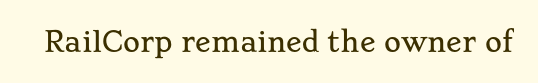
Is there any slant? The stems are plumb. Descenders are the only things crossing below the line. The line texture is even and compact thanks to regular tracking.
